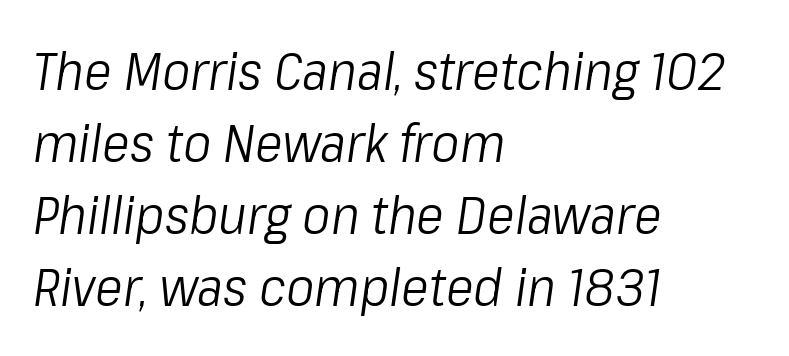
{"italic": "yes", "lean": "right", "slant_degrees": 8, "bold": "no", "weight": "light", "width": "condensed", "stroke_contrast": "low", "x_height": "medium", "monospaced": "no", "underline": "no", "align": "left", "line_spacing": "normal", "line_spacing_ratio": 1.36, "letter_spacing": "normal", "letter_spacing_em": 0.0, "glyph_px": 53}
